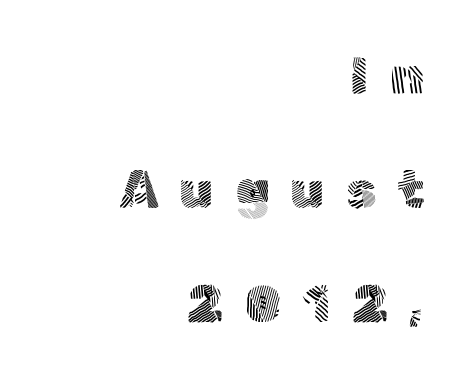
{"serif": "no", "italic": "no", "bold": "no", "weight": "light", "width": "normal", "x_height": "medium", "monospaced": "no", "underline": "no", "align": "right", "line_spacing": "loose", "line_spacing_ratio": 2.19, "letter_spacing": "wide", "letter_spacing_em": 0.4, "glyph_px": 52}
